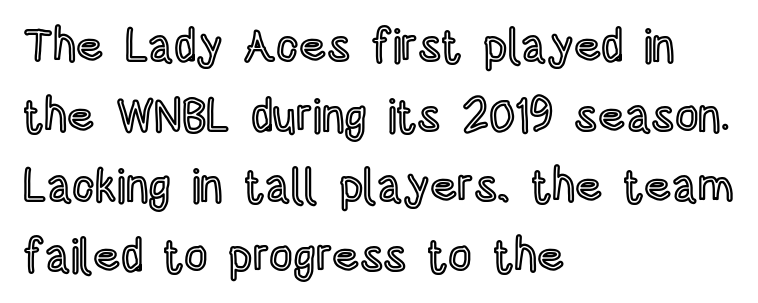
Q: Is the text italic (slanted)? A: No, it is upright.
Q: Is the text underlined? A: No.
Q: How is the paragraph aligned? A: Left-aligned.
Q: Is the spacing between letters normal or unusually wide? A: Normal.
Q: Is the spacing between lines tight, normal or loose? A: Normal.
Q: Width (condensed, normal, or wide)? A: Condensed.
Q: x-height? A: Large.
Q: Monospaced? A: No.
